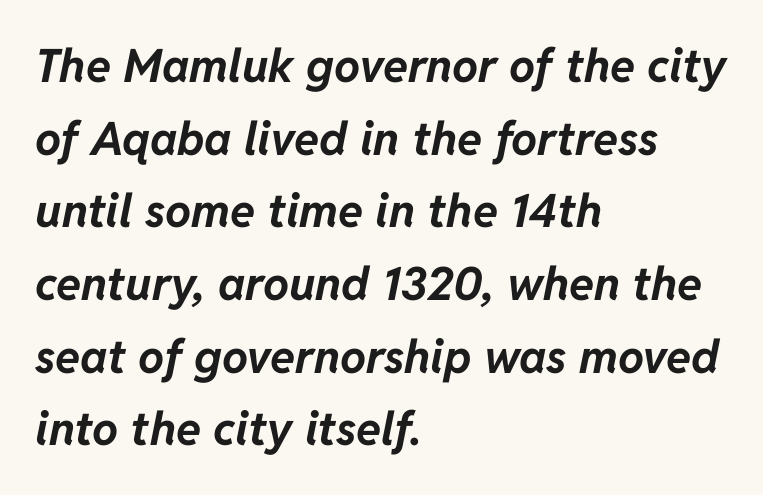
The image shows 46 px bold type, italic (leaning right); set left-aligned, normal line spacing (1.58x), normal letter spacing, not underlined; low stroke contrast and a medium x-height.
